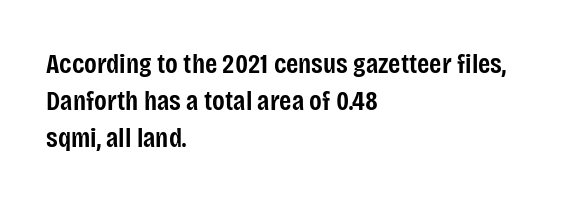
A sans-serif font was chosen for this passage. A typesetter would call this leading conventional body-copy spacing. Each row of text sits above clean, open space. The rag falls on the right side of this text block. Stroke thickness is moderately raised; the sample reads as semibold. Do the characters align in a grid? No, the font is proportional.
